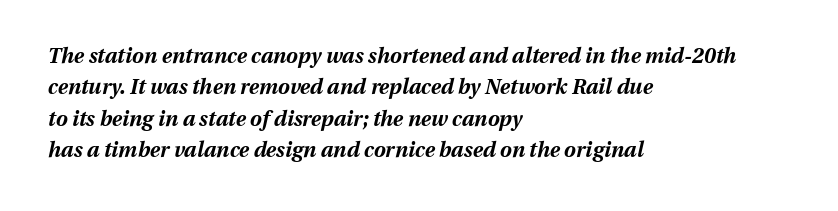
Descenders hang freely into open space. Observe the ordinary spacing: letters are neighbours, not strangers. Rows of type keep a routine distance in the vertical direction. Is the type bold? Yes — the strokes are clearly thick and heavy.
